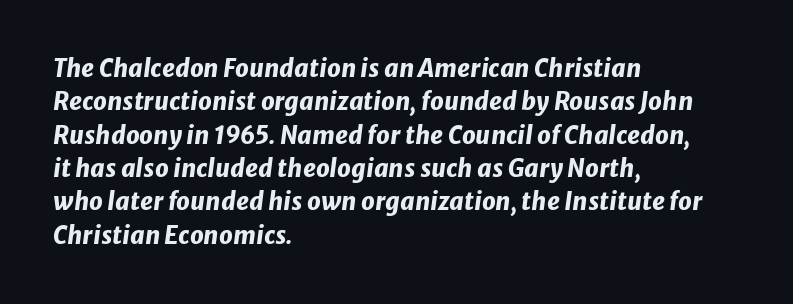
{"italic": "yes", "lean": "right", "slant_degrees": 8, "bold": "yes", "underline": "no", "align": "left", "line_spacing": "normal", "line_spacing_ratio": 1.39, "letter_spacing": "normal", "letter_spacing_em": 0.0, "glyph_px": 24}
